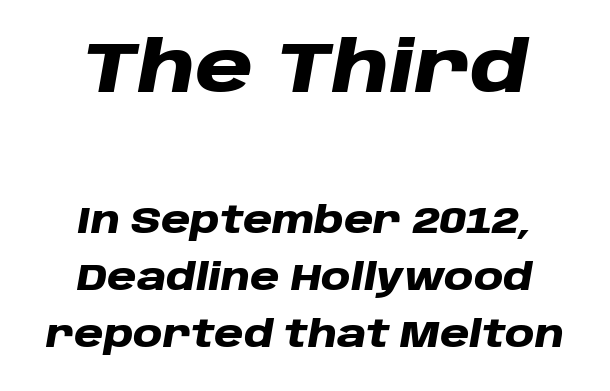
The area under the type is left untouched. Rows of type keep a routine distance in the vertical direction. If you squint, the top block still reads clearly — it's the larger of the two. Note the varied advance widths — an 'i' is clearly narrower than an 'm'. The face used here is rendered with its standard letterfit. Bold? Absolutely — the strokes are thick and heavy.
